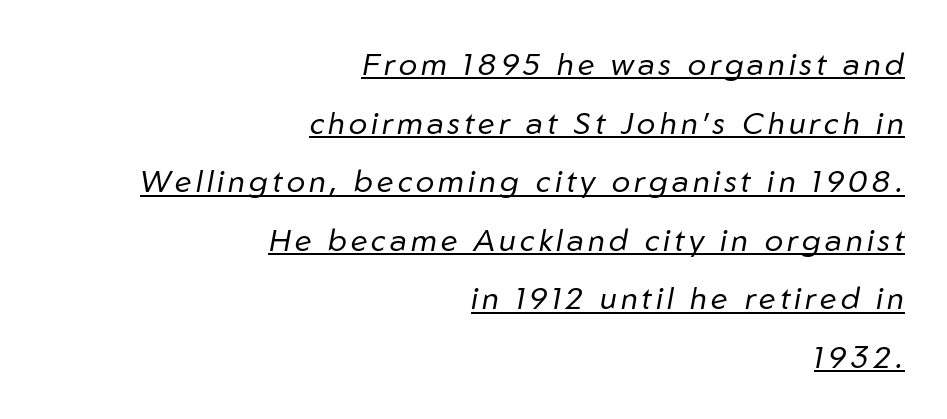
The face used here has a pronounced slope to its letters. Do the characters align in a grid? No, the font is proportional. The rendered words wear a rule along their underside. The rendering anchors every line to the right-hand side. No extra ink here — the face is not bold.
